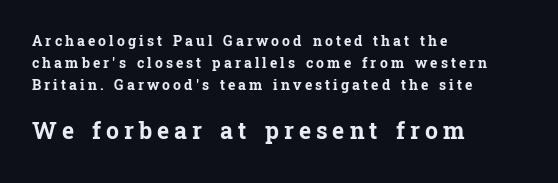
Quick note: underline off. No italicization has been applied; the sample stays upright. The strokes are fattened all the way to bold. Character size in the trailing block exceeds that of the leading block.
